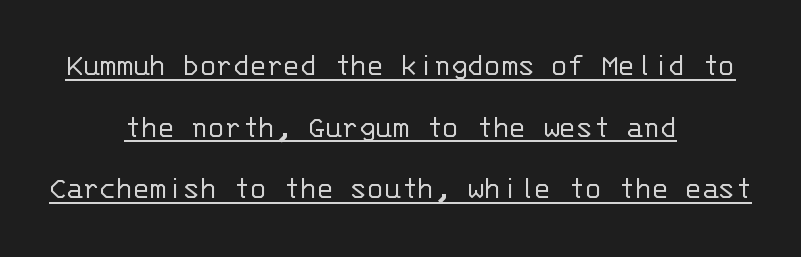
The image shows 34 px light sans-serif type, upright, monospaced; set centered, line spacing 1.81x, normal letter spacing, underlined; low stroke contrast and a large x-height.
